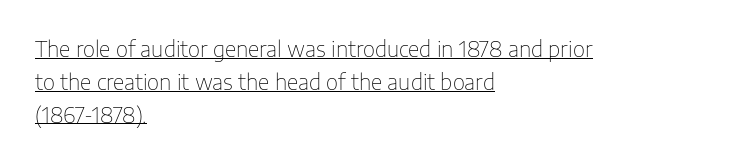
Underlining? Definitely there. Does the lettering tilt? It doesn't — this is upright. Leftover space on each line is placed entirely after the last word. The passage shown stacks its lines at a standard gap. Think standard paragraph weight, or any step lighter than that.
